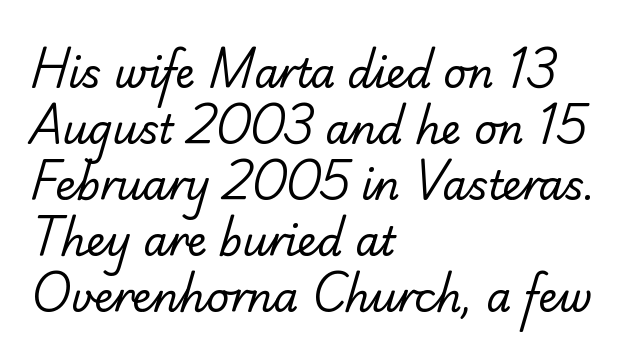
{"serif": "no", "bold": "no", "weight": "regular", "width": "normal", "stroke_contrast": "low", "x_height": "small", "monospaced": "no", "underline": "no", "align": "left", "line_spacing": "normal", "line_spacing_ratio": 1.4, "letter_spacing": "normal", "letter_spacing_em": 0.0, "glyph_px": 40}
